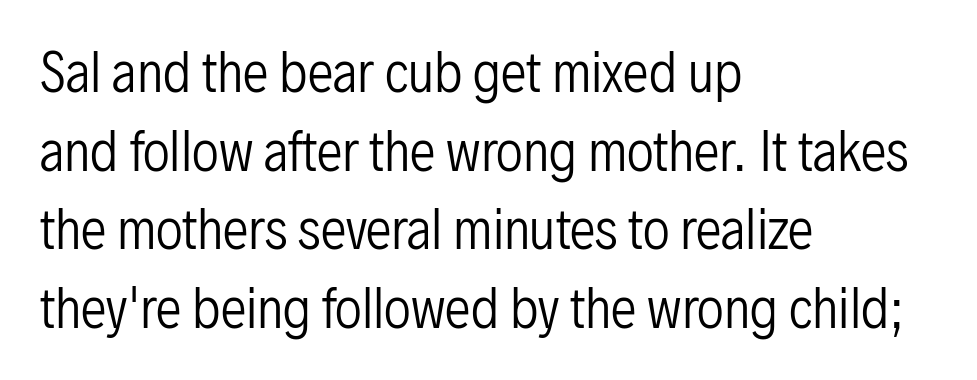
Posture: vertical. The face used here is a sans, in the tradition of grotesques and geometrics. The area under the type is left untouched. Stems here are at most as thick as an everyday book face. Does the copy run flush right? No — it runs flush left.
